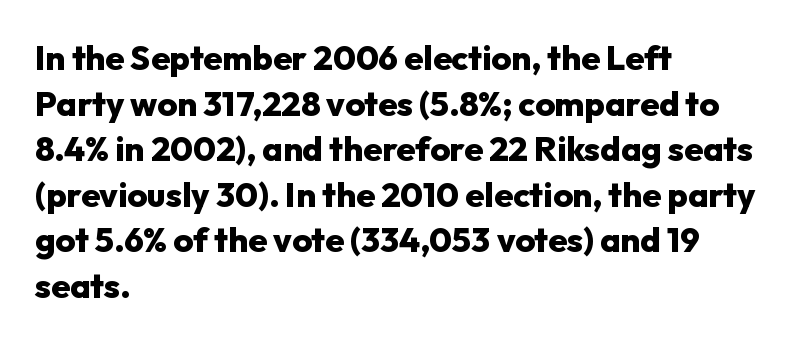
{"serif": "no", "italic": "no", "bold": "yes", "weight": "heavy", "width": "normal", "stroke_contrast": "low", "x_height": "medium", "monospaced": "no", "underline": "no", "align": "left", "line_spacing": "normal", "line_spacing_ratio": 1.34, "letter_spacing": "normal", "letter_spacing_em": 0.0, "glyph_px": 34}
